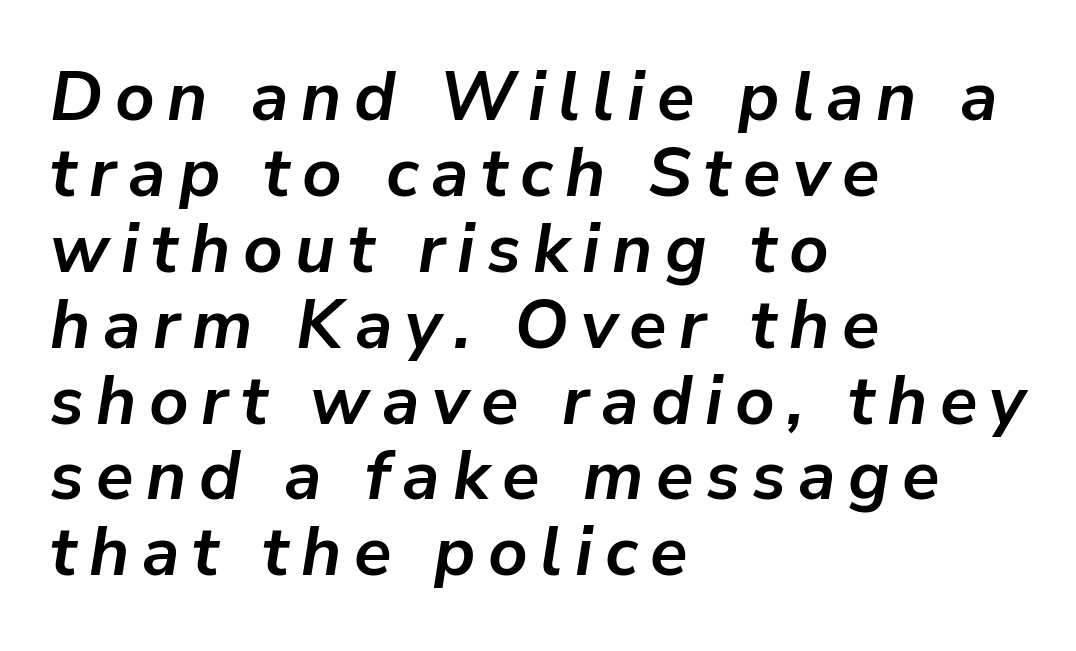
This block would grow much taller if given ordinary leading; it's compressed now. The lines are quadded left. Spacing verdict: proportional, widths tailored to each character. Each row of text sits above clean, open space. Does the weight exceed regular? Yes, all the way to bold.
